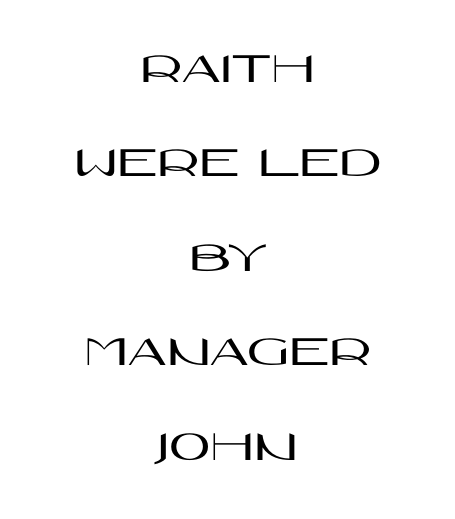
The image shows 45 px wide sans-serif type, upright; set centered, loose line spacing (2.1x), normal letter spacing, not underlined; high stroke contrast and a large x-height.
